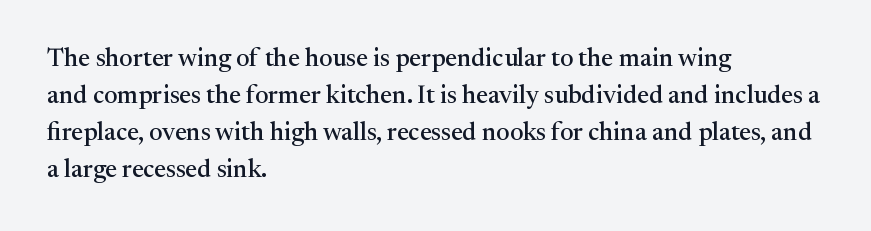
Q: Is the text italic (slanted)? A: No, it is upright.
Q: Is the text underlined? A: No.
Q: How is the paragraph aligned? A: Left-aligned.
Q: Is the spacing between letters normal or unusually wide? A: Normal.
Q: Is the spacing between lines tight, normal or loose? A: Normal.
